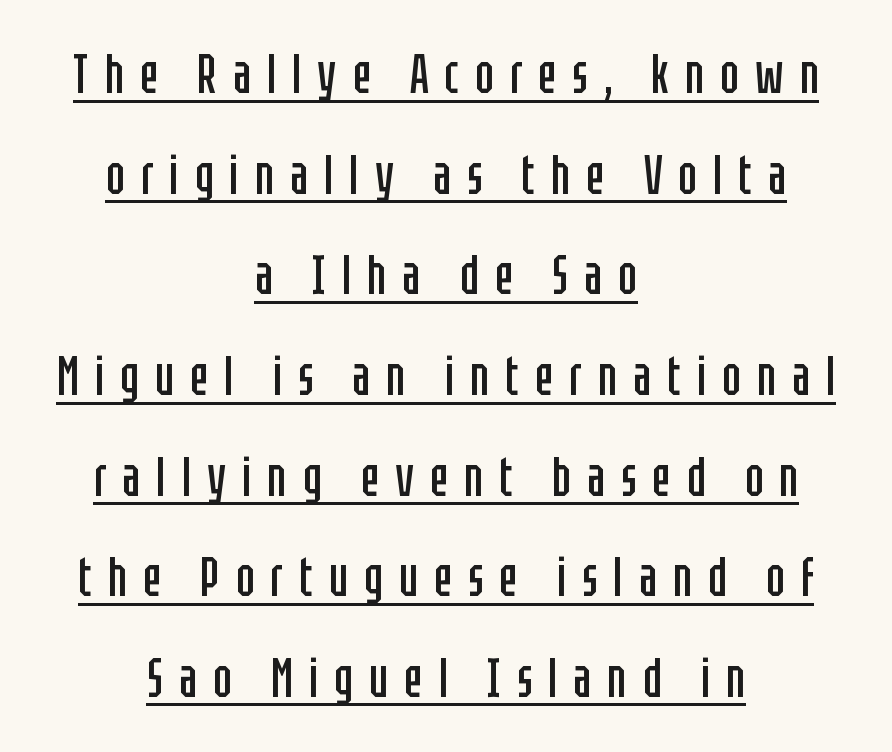
The image shows 55 px regular-weight, condensed sans-serif type, upright; set centered, line spacing 1.83x, unusually wide letter spacing (+0.29 em), underlined; low stroke contrast and a large x-height.
